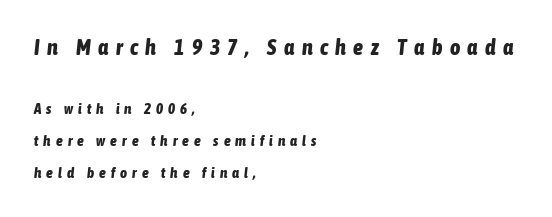
{"italic": "yes", "lean": "right", "slant_degrees": 6, "bold": "yes", "underline": "no", "align": "left", "line_spacing": "loose", "line_spacing_ratio": 2.15, "letter_spacing": "wide", "letter_spacing_em": 0.34, "larger_block": "first", "size_ratio": 1.47, "glyph_px": 22}
